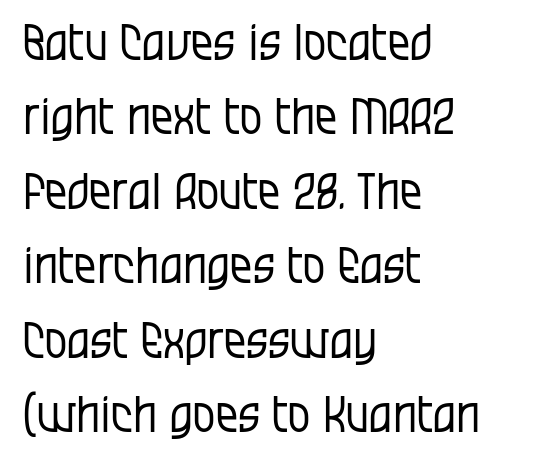
The image shows 50 px regular-weight, condensed sans-serif type, upright; set left-aligned, normal line spacing (1.49x), normal letter spacing, not underlined; low stroke contrast and a large x-height.
